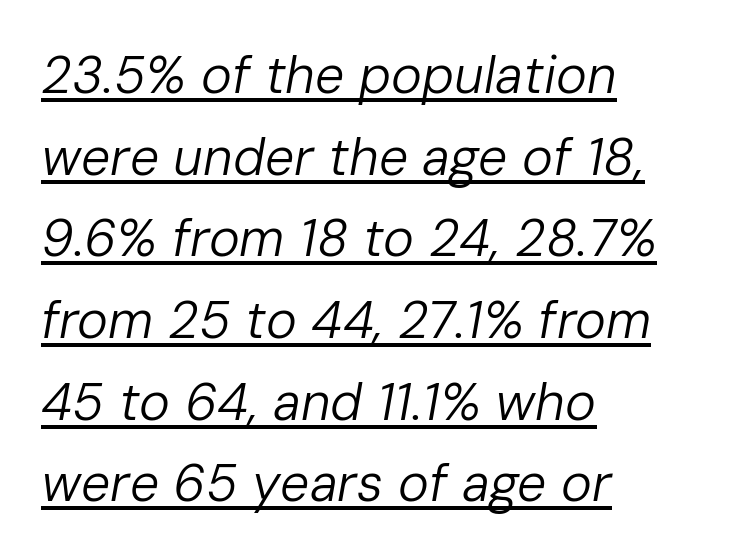
{"italic": "yes", "lean": "right", "slant_degrees": 10, "bold": "no", "weight": "regular", "width": "normal", "stroke_contrast": "low", "x_height": "medium", "monospaced": "no", "underline": "yes", "align": "left", "line_spacing": "normal", "line_spacing_ratio": 1.57, "letter_spacing": "normal", "letter_spacing_em": 0.0, "glyph_px": 52}
